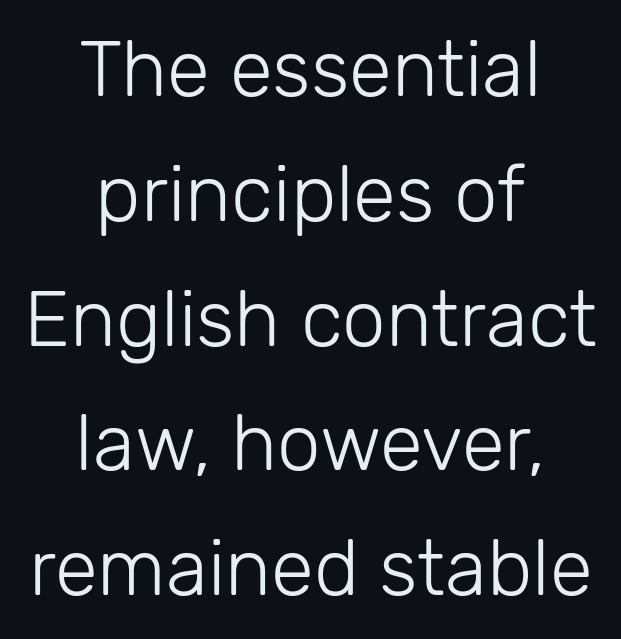
You can tell it's not italic because the verticals are truly vertical. Unlike a traditional serif, this face leaves its strokes unadorned. A light-to-regular cut is what we see here. The rendering uses natural spacing where letterforms have individual widths. Decoration check: the copy has no underline.
